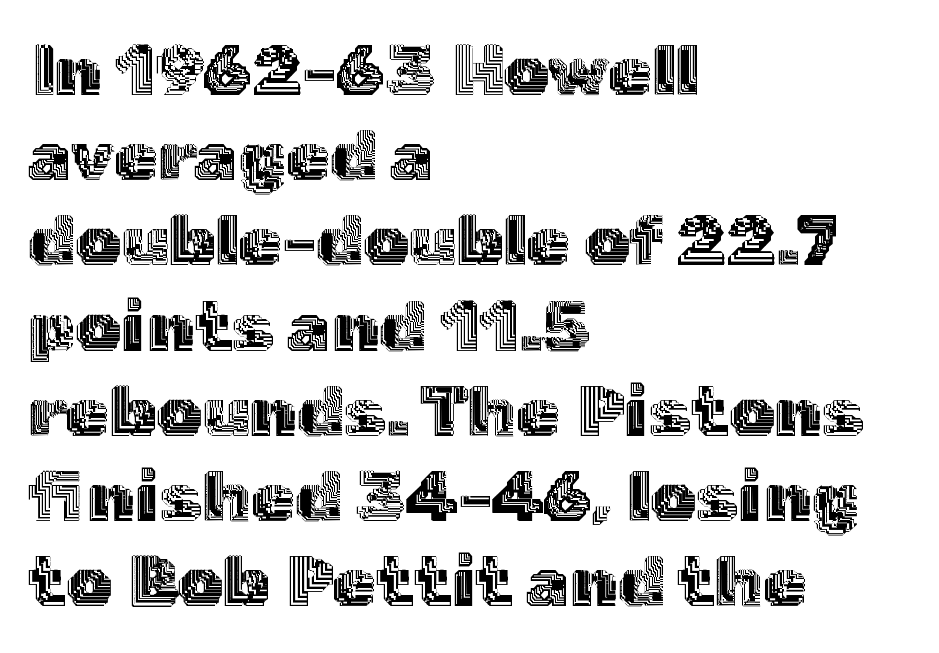
You can tell it's not italic because the verticals are truly vertical. Character widths vary here, with narrow letters taking less room than wide ones. A clean baseline with only descenders dipping below it. The compositor pushed each line to the left boundary.
